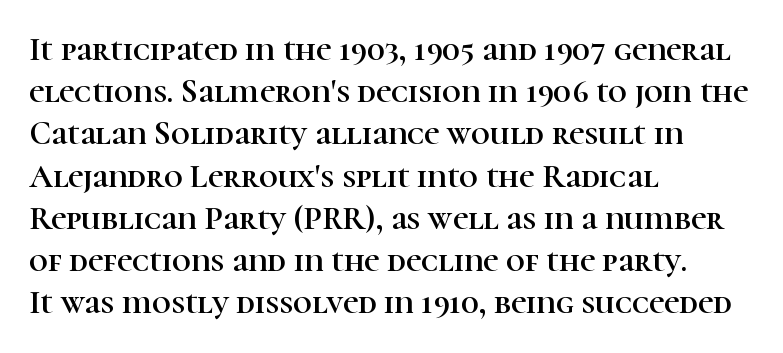
{"serif": "yes", "italic": "no", "width": "normal", "stroke_contrast": "high", "x_height": "medium", "monospaced": "no", "underline": "no", "align": "left", "line_spacing": "normal", "line_spacing_ratio": 1.28, "letter_spacing": "normal", "letter_spacing_em": 0.0, "glyph_px": 33}
